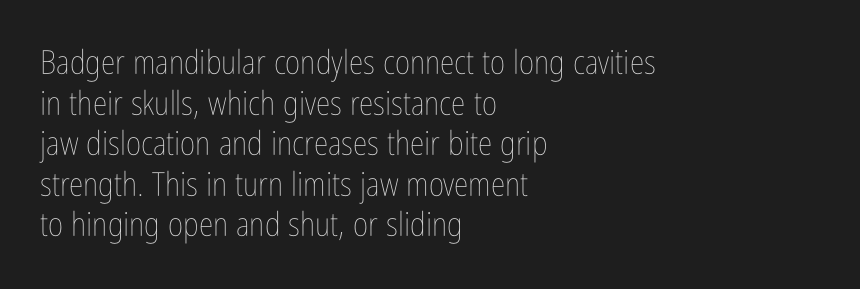
{"italic": "no", "bold": "no", "weight": "thin", "width": "condensed", "stroke_contrast": "low", "x_height": "medium", "monospaced": "no", "underline": "no", "align": "left", "line_spacing_ratio": 1.23, "letter_spacing": "normal", "letter_spacing_em": 0.0, "glyph_px": 33}
